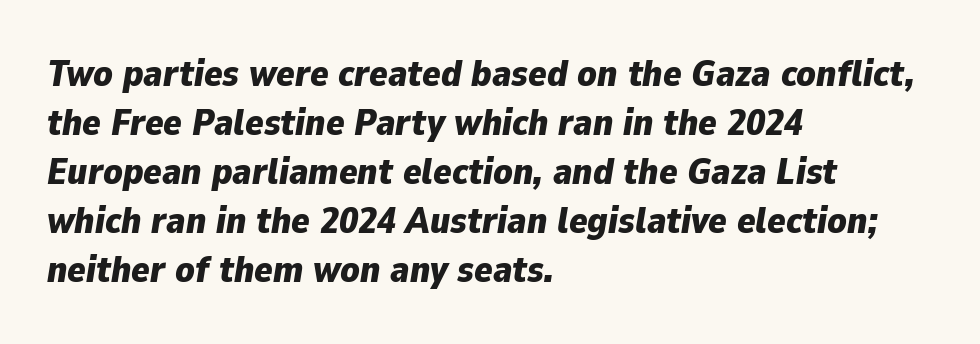
{"italic": "yes", "lean": "right", "slant_degrees": 9, "bold": "yes", "weight": "bold", "width": "normal", "stroke_contrast": "low", "x_height": "medium", "monospaced": "no", "underline": "no", "align": "left", "line_spacing": "normal", "line_spacing_ratio": 1.29, "letter_spacing": "normal", "letter_spacing_em": 0.0, "glyph_px": 38}
